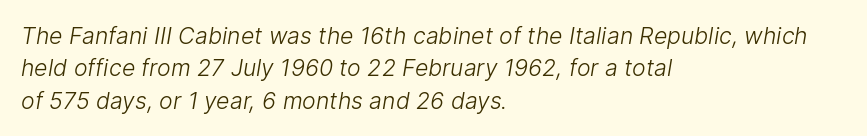
{"bold": "no", "underline": "no", "align": "left", "line_spacing": "normal", "line_spacing_ratio": 1.41, "letter_spacing": "normal", "letter_spacing_em": 0.0, "glyph_px": 23}
